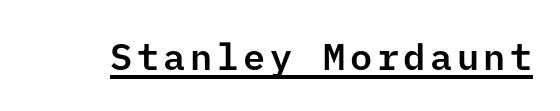
Is this a sans? Yes — the strokes have no serifs. If you drew a line through each stem, it would be perfectly vertical. Somebody hit Ctrl+U on this one — the words are underlined.
